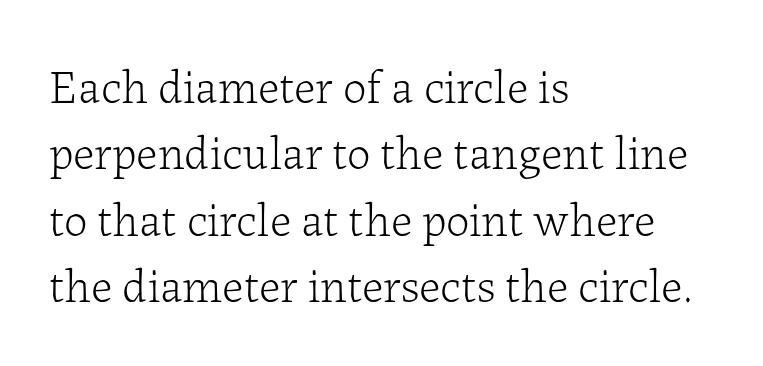
{"serif": "yes", "italic": "no", "bold": "no", "weight": "light", "width": "normal", "stroke_contrast": "low", "x_height": "medium", "monospaced": "no", "underline": "no", "align": "left", "line_spacing": "normal", "line_spacing_ratio": 1.41, "letter_spacing": "normal", "letter_spacing_em": 0.0, "glyph_px": 47}
